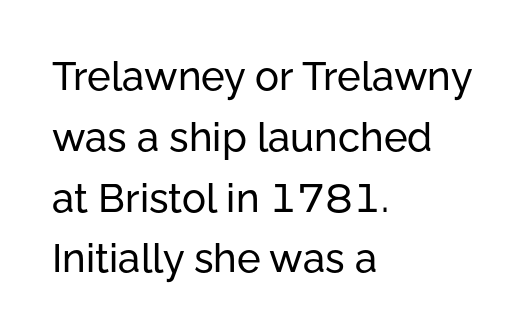
This sample uses plain, unmodified letter spacing. Stroke terminals: plain, sans-serif. Whoever set this chose a conventional vertical rhythm. In terms of posture, this sample is upright.
